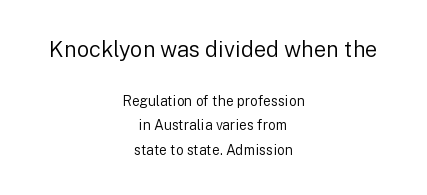
{"italic": "no", "bold": "no", "underline": "no", "align": "center", "line_spacing_ratio": 1.74, "letter_spacing": "normal", "letter_spacing_em": 0.0, "larger_block": "first", "size_ratio": 1.57, "glyph_px": 22}
